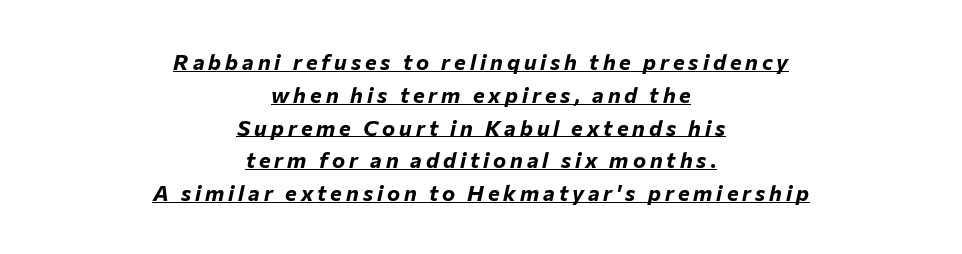
{"italic": "yes", "lean": "right", "slant_degrees": 12, "bold": "yes", "underline": "yes", "align": "center", "line_spacing": "normal", "line_spacing_ratio": 1.49, "glyph_px": 22}
